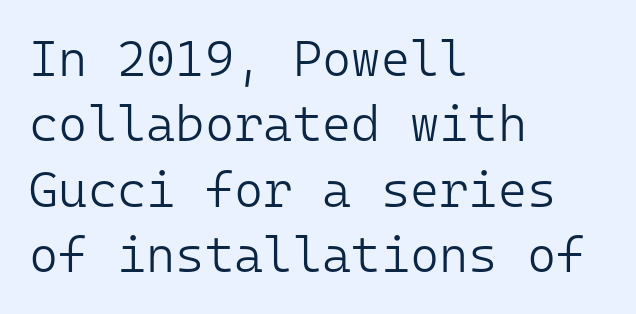
Q: Is the text bold? A: No.
Q: Is the text italic (slanted)? A: No, it is upright.
Q: Is the typeface a serif or a sans-serif typeface? A: Sans-serif.
Q: Is the text underlined? A: No.
Q: How is the paragraph aligned? A: Left-aligned.
Q: Is the spacing between letters normal or unusually wide? A: Normal.
Q: Is the spacing between lines tight, normal or loose? A: Normal.
Q: Width (condensed, normal, or wide)? A: Normal.
Q: Stroke contrast? A: Low.
Q: x-height? A: Medium.
Q: Monospaced? A: Yes.
